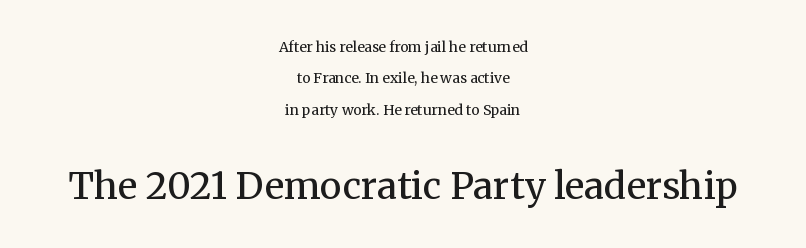
The font is comparable to plain body text, perhaps lighter. Nobody drew a line under any word here. Regarding leading, the lines here are spaced well apart. Think of a printed novel: that variable character pitch is what you see here. This sample uses plain, unmodified letter spacing. Look at the glyph heights: the lower group is clearly the bigger setting.
